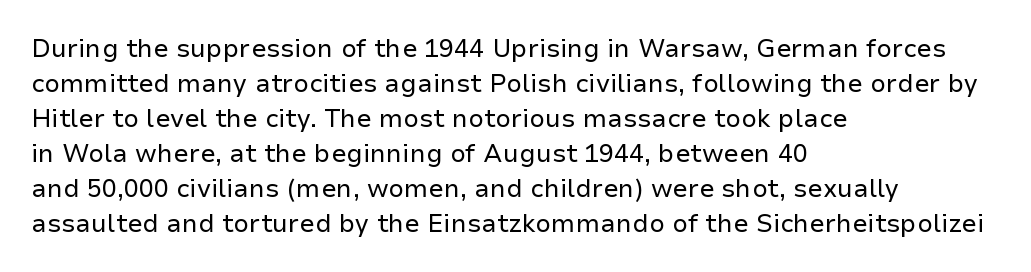
{"italic": "no", "bold": "no", "underline": "no", "align": "left", "line_spacing": "normal", "line_spacing_ratio": 1.4, "letter_spacing": "normal", "letter_spacing_em": 0.0, "glyph_px": 25}
